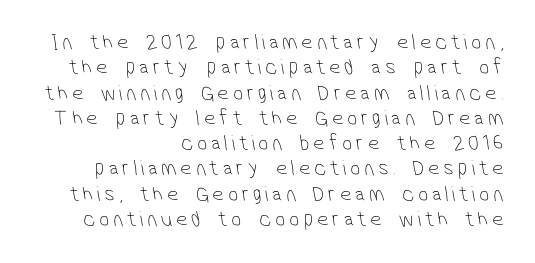
{"bold": "no", "underline": "no", "align": "right", "line_spacing": "tight", "line_spacing_ratio": 1.15, "glyph_px": 22}
